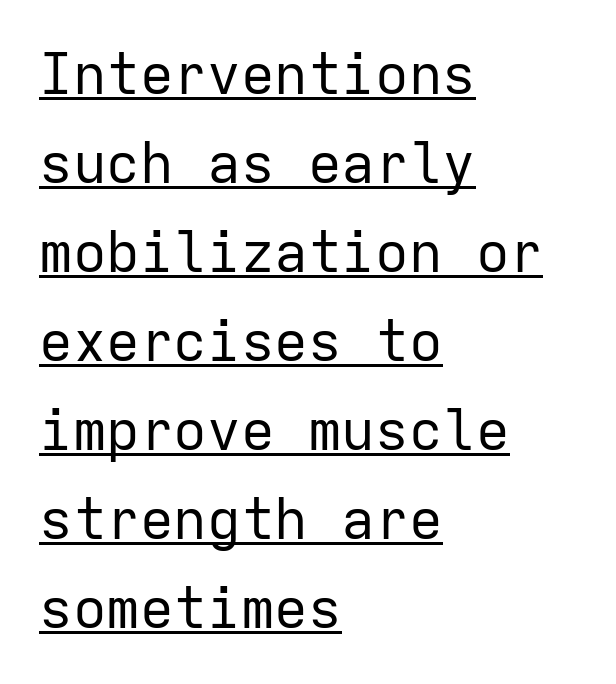
Nothing heavy about these letters — not bold at all. Monospaced: the letters line up in strict vertical columns. Underlining? Definitely there. The text was rendered using a sans face with plain stroke endings. Short and long lines alike share a common starting point at left. Honestly, the row spacing looks completely unremarkable.
